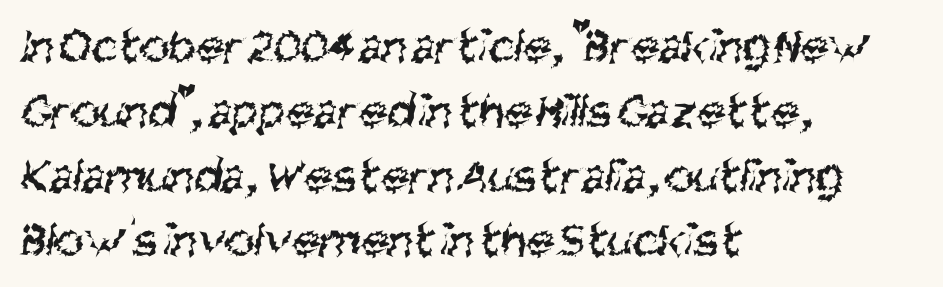
Quick note: underline off. Interline gaps are of average width in this sample. The font family rendered here belongs to the sans-serif group. How are the letters spaced? Ordinarily, with no added tracking.
